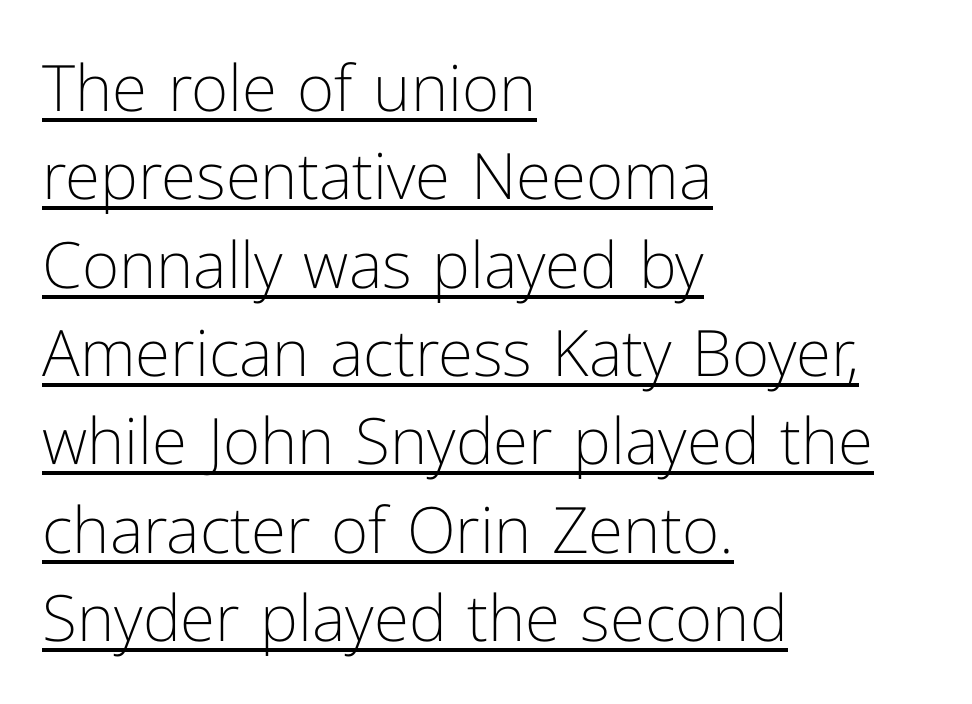
{"serif": "no", "italic": "no", "bold": "no", "weight": "light", "width": "normal", "stroke_contrast": "low", "x_height": "medium", "monospaced": "no", "underline": "yes", "align": "left", "line_spacing": "normal", "line_spacing_ratio": 1.38, "letter_spacing": "normal", "letter_spacing_em": 0.0, "glyph_px": 64}
